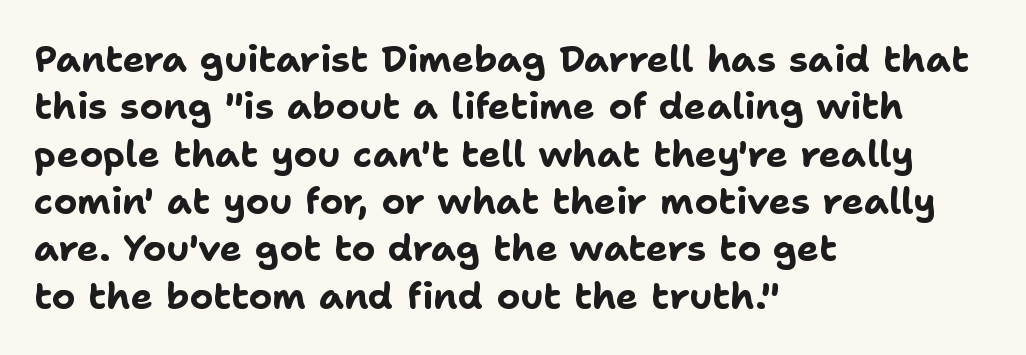
The image shows 37 px bold sans-serif type, upright; set left-aligned, normal line spacing (1.28x), normal letter spacing, not underlined; low stroke contrast and a medium x-height.
